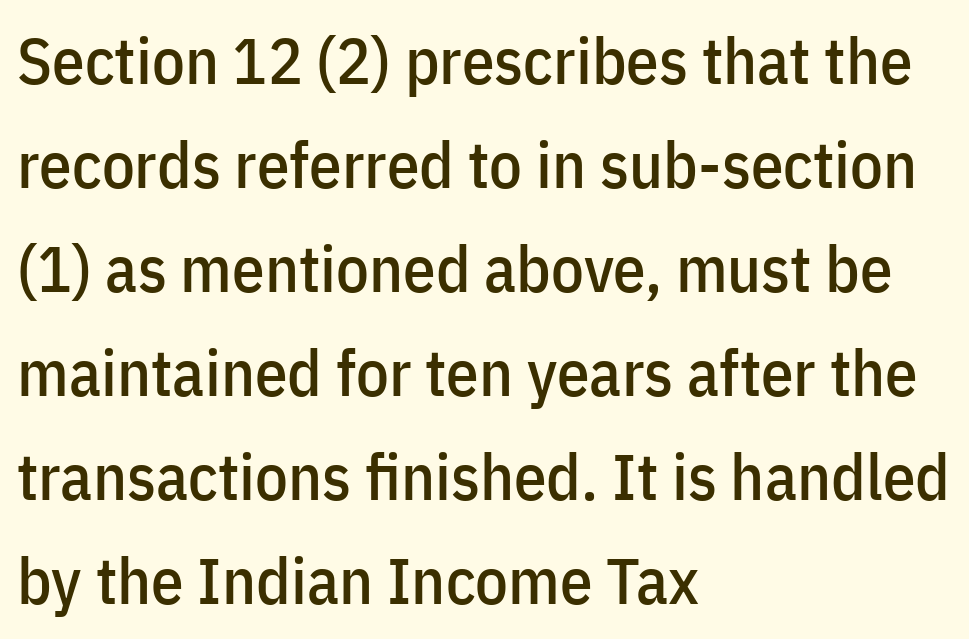
Classification — sans serif. Line spacing here is normal. One-word summary of the alignment: left. These lines keep a tight, regular rhythm from letter to letter. Every stem runs plumb, perpendicular to the baseline. The letters advance in unequal steps, a hallmark of proportional type.
